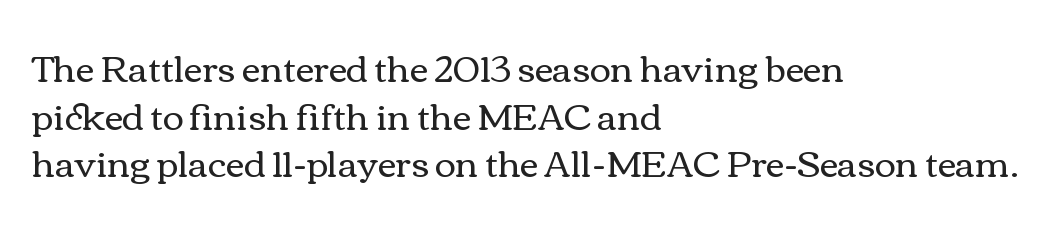
The image shows 36 px regular-weight, wide type, upright; set left-aligned, normal line spacing (1.32x), normal letter spacing, not underlined; medium stroke contrast and a medium x-height.
